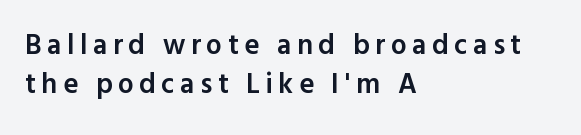
The image shows 28 px semibold sans-serif type, upright; set left-aligned, normal line spacing (1.39x), unusually wide letter spacing (+0.2 em), not underlined; a medium x-height.
